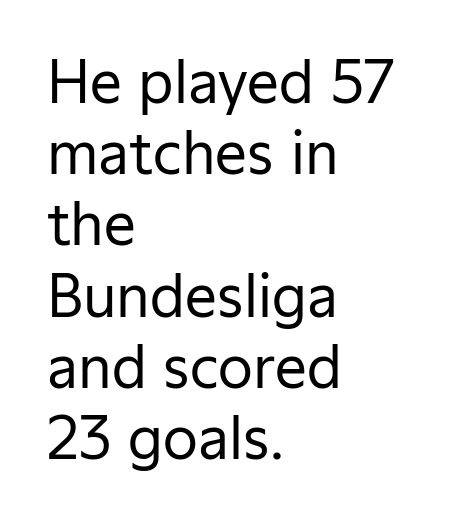
{"serif": "no", "italic": "no", "bold": "no", "weight": "regular", "width": "normal", "stroke_contrast": "low", "x_height": "medium", "monospaced": "no", "underline": "no", "align": "left", "line_spacing": "normal", "line_spacing_ratio": 1.25, "letter_spacing": "normal", "letter_spacing_em": 0.0, "glyph_px": 57}
